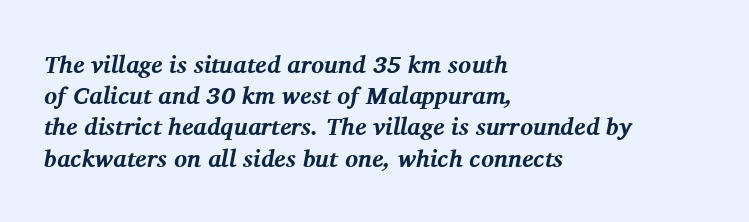
You could call the tracking neutral — neither tight nor loose. Compared with an ordinary text face, these strokes are far heavier — a full bold. Bare-footed words on every line. Each new line begins a customary step beneath the previous one.
